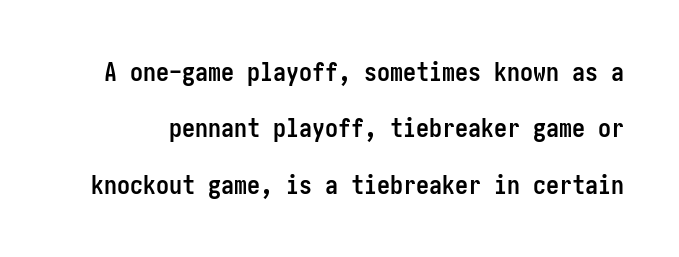
Weight: bold. The designer dialed line spacing up above the default. The letterforms sit shoulder to shoulder at normal distance. Ordinary non-slanted type is in use.
